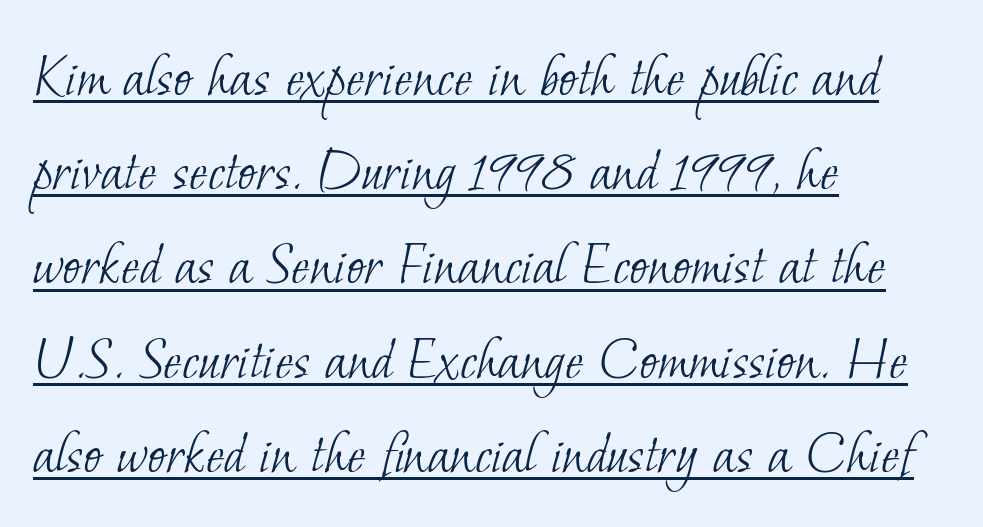
The image shows 62 px light serif type; set left-aligned, normal line spacing (1.52x), normal letter spacing, underlined; low stroke contrast and a small x-height.
